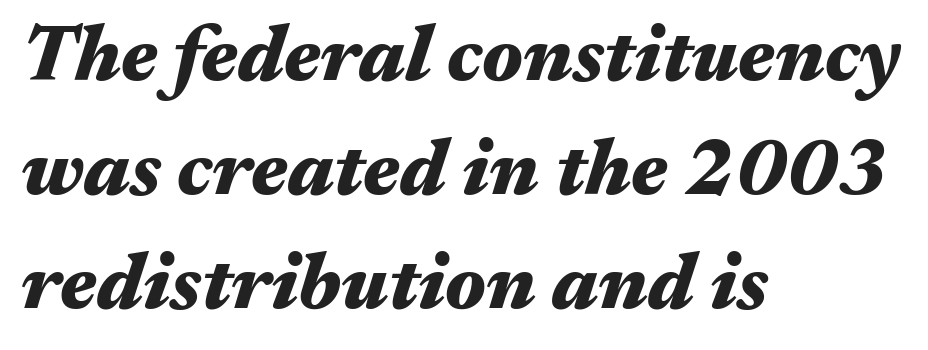
{"italic": "yes", "lean": "right", "slant_degrees": 17, "bold": "yes", "weight": "heavy", "width": "wide", "stroke_contrast": "medium", "x_height": "medium", "monospaced": "no", "underline": "no", "align": "left", "line_spacing": "normal", "line_spacing_ratio": 1.44, "letter_spacing": "normal", "letter_spacing_em": 0.0, "glyph_px": 79}
